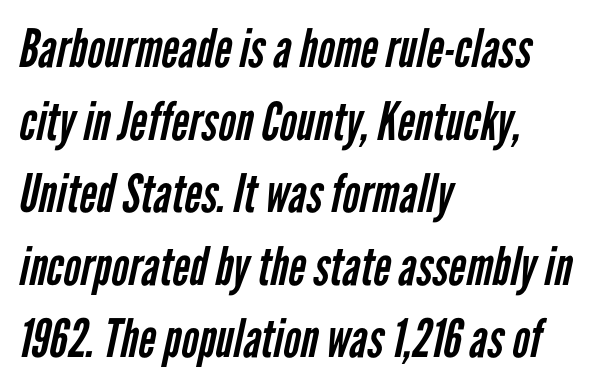
Q: Is the text bold? A: No.
Q: Is the typeface a serif or a sans-serif typeface? A: Sans-serif.
Q: Is the text underlined? A: No.
Q: How is the paragraph aligned? A: Left-aligned.
Q: Is the spacing between letters normal or unusually wide? A: Normal.
Q: Is the spacing between lines tight, normal or loose? A: Normal.
Q: Width (condensed, normal, or wide)? A: Condensed.
Q: Stroke contrast? A: Low.
Q: x-height? A: Medium.
Q: Monospaced? A: No.
